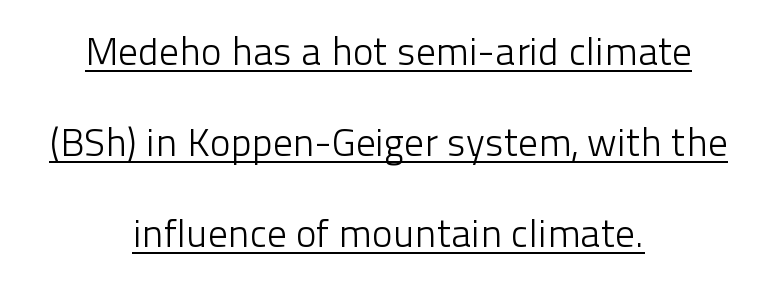
Each new line begins a long way beneath the previous one. Each line of the rendering has a horizontal stroke beneath the glyphs. Stroke thickness stays within the range of a standard reading face or lighter. These lines are composed in type without serifs.
